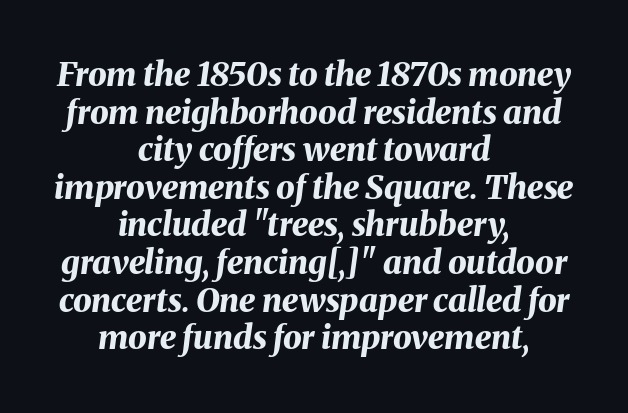
Q: Is the text bold? A: Yes.
Q: Is the text italic (slanted)? A: Yes, it leans right by about 8 degrees.
Q: Is the text underlined? A: No.
Q: How is the paragraph aligned? A: Centered.
Q: Is the spacing between letters normal or unusually wide? A: Normal.
Q: Is the spacing between lines tight, normal or loose? A: Tight.
Q: Width (condensed, normal, or wide)? A: Normal.
Q: Stroke contrast? A: Medium.
Q: x-height? A: Medium.
Q: Monospaced? A: No.
